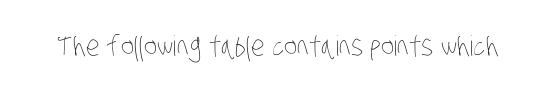
Q: Is the text bold? A: No.
Q: Is the text underlined? A: No.
Q: Is the spacing between letters normal or unusually wide? A: Normal.
Q: Width (condensed, normal, or wide)? A: Condensed.
Q: Stroke contrast? A: Low.
Q: x-height? A: Large.
Q: Monospaced? A: No.
